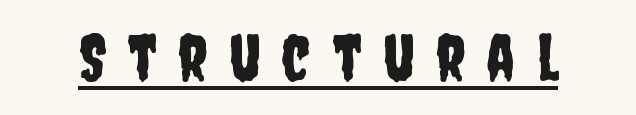
Q: Is the text italic (slanted)? A: No, it is upright.
Q: Is the typeface a serif or a sans-serif typeface? A: Sans-serif.
Q: Is the text underlined? A: Yes.
Q: Is the spacing between letters normal or unusually wide? A: Unusually wide.
Q: Width (condensed, normal, or wide)? A: Condensed.
Q: Stroke contrast? A: Low.
Q: x-height? A: Large.
Q: Monospaced? A: No.
